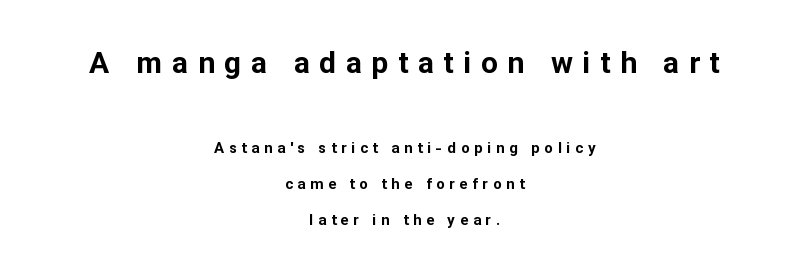
Font category for this specimen: sans-serif. How heavy is the stroke? Heavy — this is a bold. The block of text is sparse from top to bottom, with ample space between rows. Which of the two is more prominent by size? The first, at the top.
